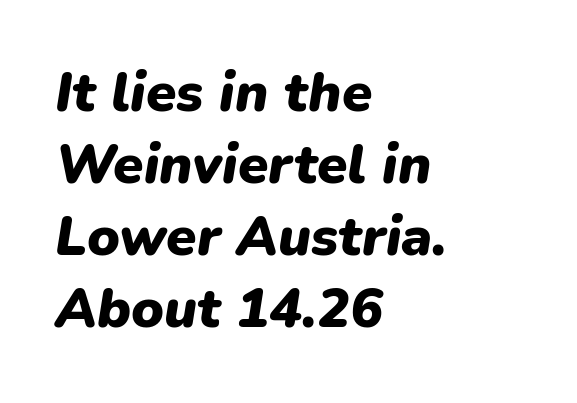
Q: Is the text bold? A: Yes.
Q: Is the text italic (slanted)? A: Yes, it leans right by about 9 degrees.
Q: Is the text underlined? A: No.
Q: How is the paragraph aligned? A: Left-aligned.
Q: Is the spacing between letters normal or unusually wide? A: Normal.
Q: Is the spacing between lines tight, normal or loose? A: Normal.
Q: Width (condensed, normal, or wide)? A: Normal.
Q: Stroke contrast? A: Low.
Q: x-height? A: Medium.
Q: Monospaced? A: No.
